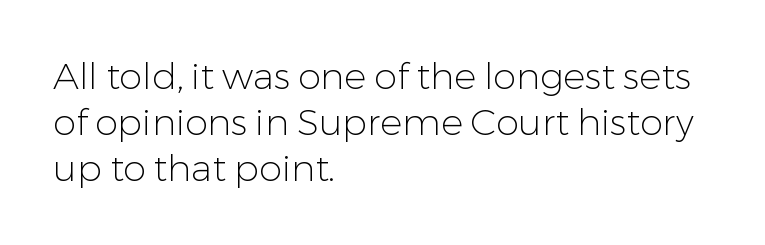
{"serif": "no", "italic": "no", "bold": "no", "weight": "light", "width": "normal", "stroke_contrast": "low", "x_height": "medium", "monospaced": "no", "underline": "no", "align": "left", "line_spacing": "normal", "line_spacing_ratio": 1.25, "letter_spacing": "normal", "letter_spacing_em": 0.0, "glyph_px": 37}
